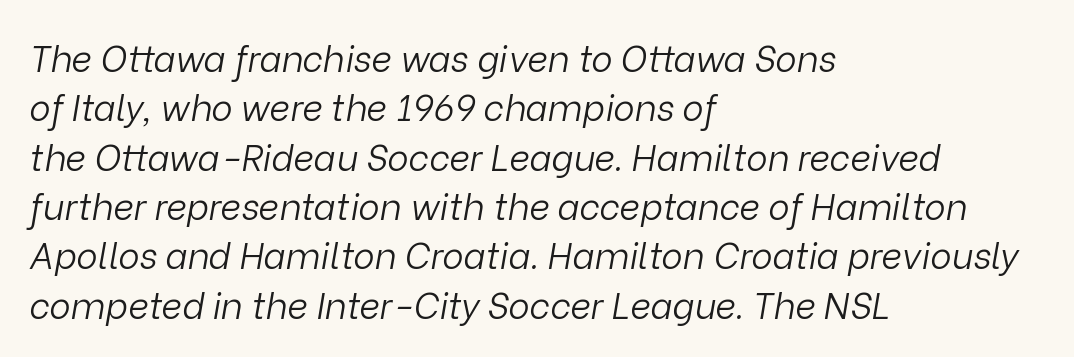
The strokes carry an ordinary text weight at most. Inter-character spacing is left at the font's built-in metrics. Tall strokes in this sample are angled rather than plumb. The setting favours the left margin, as ordinary paragraphs usually do.
